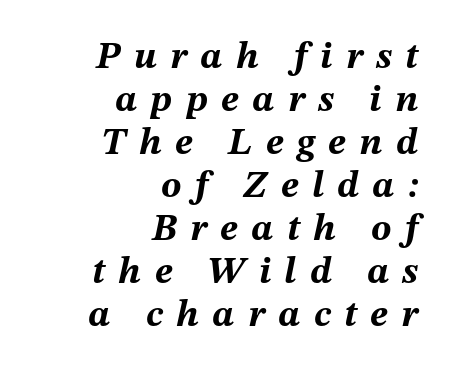
The glyphs are unaccompanied by any horizontal stroke below them. Strong, thick strokes mark this as bold type. Line endings align vertically; line beginnings do not. Whoever set this chose condensed vertical rhythm over breathing room.
